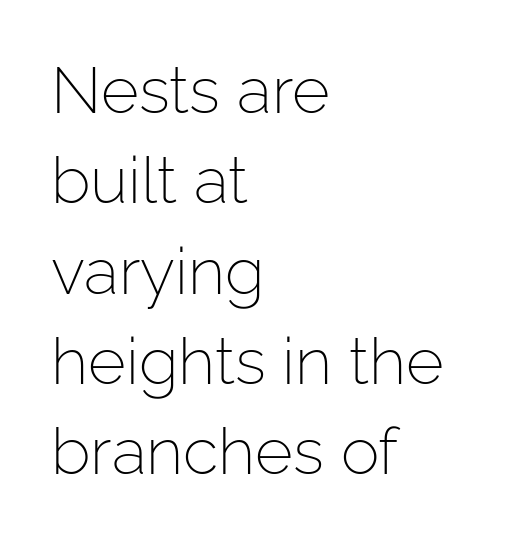
{"serif": "no", "italic": "no", "bold": "no", "weight": "light", "width": "normal", "stroke_contrast": "low", "x_height": "medium", "monospaced": "no", "underline": "no", "align": "left", "line_spacing": "normal", "line_spacing_ratio": 1.39, "letter_spacing": "normal", "letter_spacing_em": 0.0, "glyph_px": 65}
